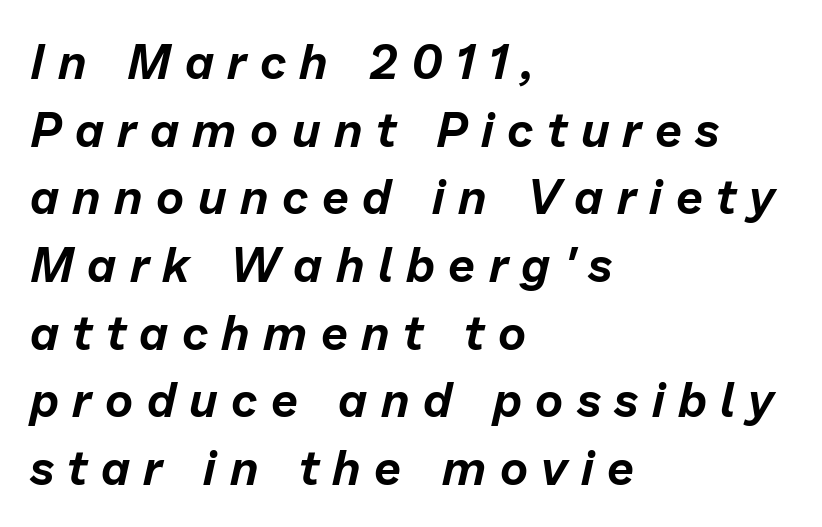
{"italic": "yes", "lean": "right", "slant_degrees": 13, "width": "normal", "stroke_contrast": "low", "x_height": "medium", "monospaced": "no", "underline": "no", "align": "left", "line_spacing": "normal", "line_spacing_ratio": 1.41, "letter_spacing": "wide", "letter_spacing_em": 0.28, "glyph_px": 48}
